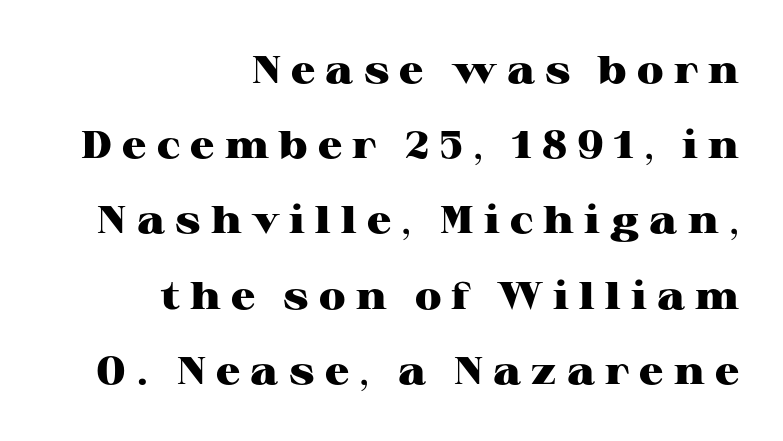
Does the leading feel generous? Absolutely, it's lavish. Varying glyph widths throughout — classic text-font behaviour. Serif or sans? Serif — the stroke terminals have little feet. What weight is shown? A full bold with thick strokes.
